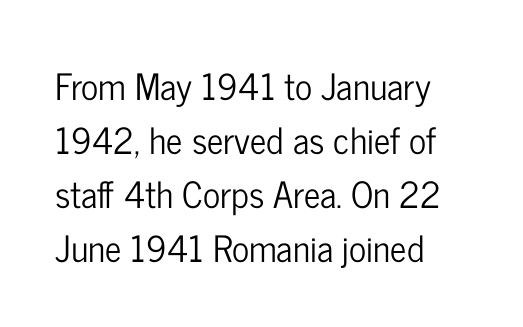
Q: Is the text italic (slanted)? A: No, it is upright.
Q: Is the typeface a serif or a sans-serif typeface? A: Sans-serif.
Q: Is the text underlined? A: No.
Q: How is the paragraph aligned? A: Left-aligned.
Q: Is the spacing between letters normal or unusually wide? A: Normal.
Q: Is the spacing between lines tight, normal or loose? A: Normal.
Q: Width (condensed, normal, or wide)? A: Condensed.
Q: Stroke contrast? A: Low.
Q: x-height? A: Medium.
Q: Monospaced? A: No.
